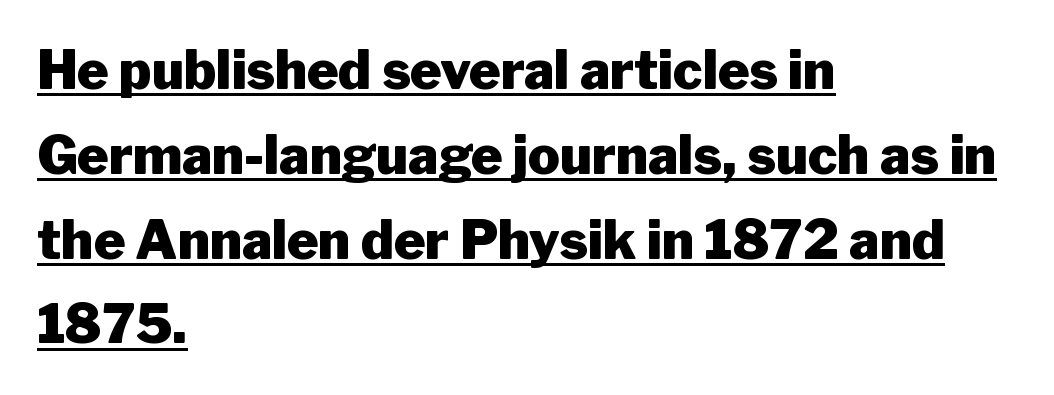
The image shows 53 px heavy sans-serif type, upright; set left-aligned, normal line spacing (1.6x), normal letter spacing, underlined; low stroke contrast and a medium x-height.
